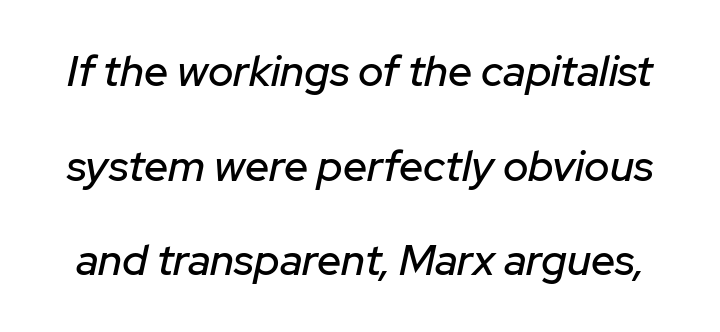
The rendering uses natural spacing where letterforms have individual widths. Students, note that the glyphs here touch the page at normal intervals. Just letters on the line, the space beneath them empty. The vertical gap from one line to the next is large. Observe the lean: these are italic letterforms.
